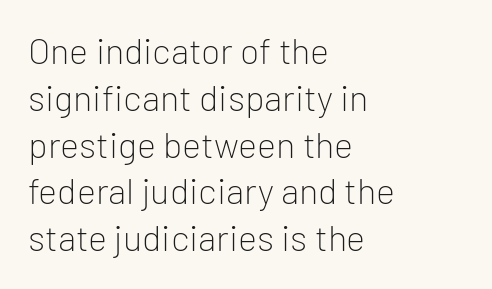
Q: Is the text bold? A: No.
Q: Is the text italic (slanted)? A: No, it is upright.
Q: Is the typeface a serif or a sans-serif typeface? A: Sans-serif.
Q: Is the text underlined? A: No.
Q: How is the paragraph aligned? A: Left-aligned.
Q: Is the spacing between letters normal or unusually wide? A: Normal.
Q: Is the spacing between lines tight, normal or loose? A: Normal.
Q: Width (condensed, normal, or wide)? A: Normal.
Q: Stroke contrast? A: Low.
Q: x-height? A: Medium.
Q: Monospaced? A: No.
